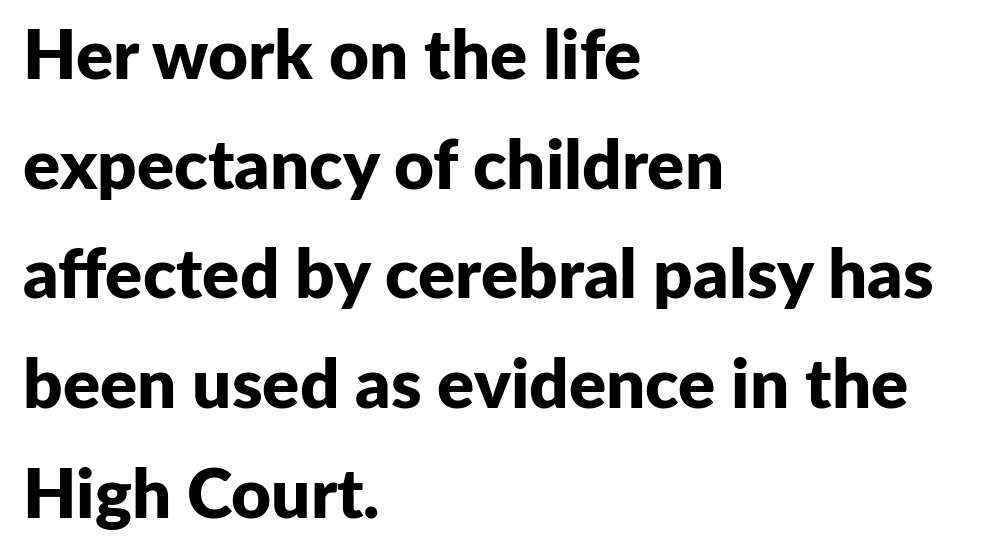
Evenly set lines give the paragraph a standard silhouette. Standard letterfit; no display-style spreading of the glyphs. Designer's note — italics off, roman on. The strokes are fattened all the way to bold. The rendering uses natural spacing where letterforms have individual widths.
